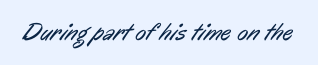
Ink coverage per letter is moderate at most. Check the space under the baseline: it is left empty. Nobody touched the tracking dial on this one.
